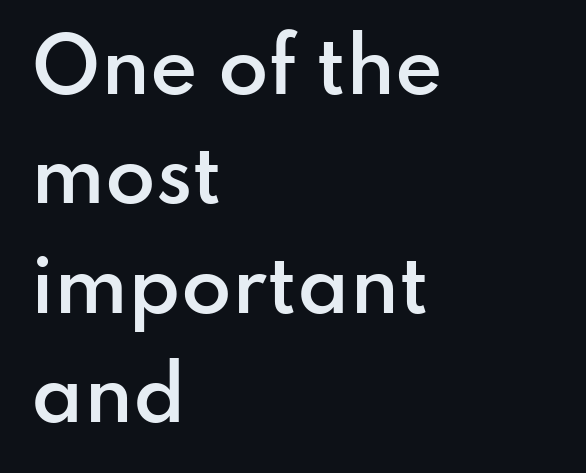
Horizontal alignment here is leftward, the default for most running prose. Whoever set this chose a conventional vertical rhythm. Serif or sans? Sans — the stroke terminals are bare. Short note: letters normally spaced.
